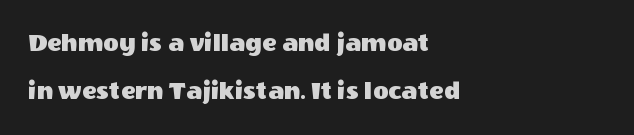
Underlining? Definitely not there. Standard letterfit; no display-style spreading of the glyphs. Casual observation: everything's shoved over to the left. Italic? Not at all — the glyphs are vertical.
